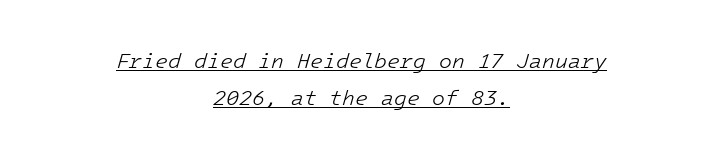
Posture: slanted. Neither beginnings nor endings align; midpoints do. Letter spacing: default. Each line of the rendering has a horizontal stroke beneath the glyphs. No heavy texture on the line: the type isn't bold.
